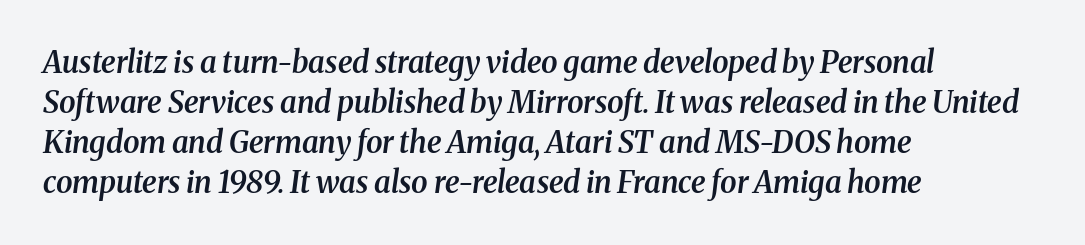
Q: Is the text bold? A: Semi-bold.
Q: Is the text italic (slanted)? A: Yes, it leans right by about 8 degrees.
Q: Is the typeface a serif or a sans-serif typeface? A: Serif.
Q: Is the text underlined? A: No.
Q: How is the paragraph aligned? A: Left-aligned.
Q: Is the spacing between letters normal or unusually wide? A: Normal.
Q: Is the spacing between lines tight, normal or loose? A: Normal.
Q: Width (condensed, normal, or wide)? A: Normal.
Q: Stroke contrast? A: Medium.
Q: x-height? A: Medium.
Q: Monospaced? A: No.
